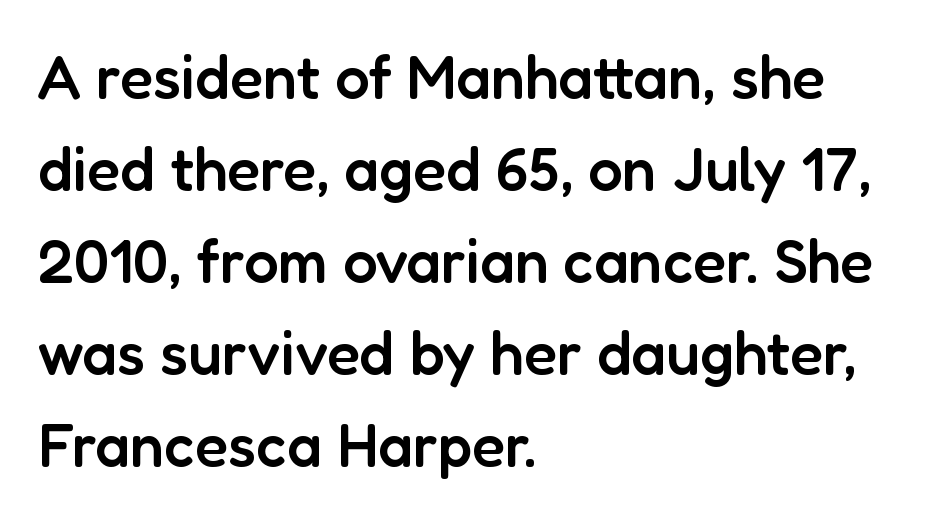
Each glyph is drawn with semibold strokes, heavier than normal yet not fully bold. A normal amount of white space separates one row of letters from the next. In terms of posture, this sample is upright. Think of a printed novel: that variable character pitch is what you see here. Nope, no serifs anywhere on these letters. The space beneath each line is pristine and unruled.
